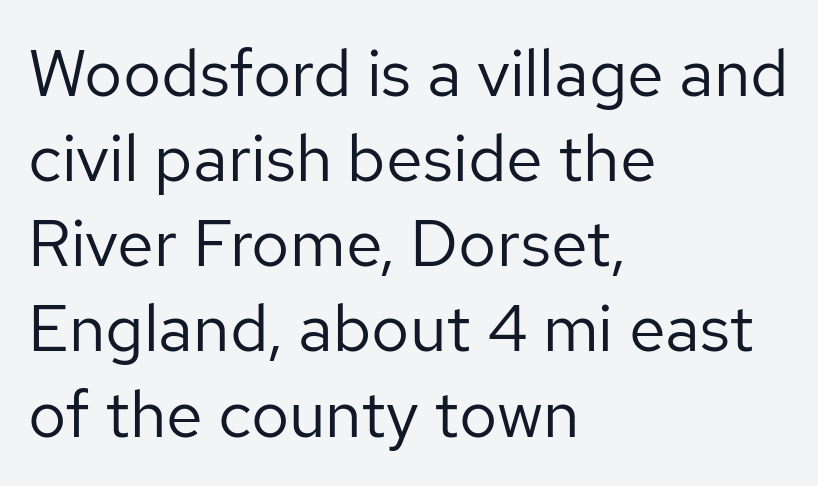
Q: Is the text bold? A: No.
Q: Is the text italic (slanted)? A: No, it is upright.
Q: Is the typeface a serif or a sans-serif typeface? A: Sans-serif.
Q: Is the text underlined? A: No.
Q: How is the paragraph aligned? A: Left-aligned.
Q: Is the spacing between letters normal or unusually wide? A: Normal.
Q: Is the spacing between lines tight, normal or loose? A: Normal.
Q: Width (condensed, normal, or wide)? A: Normal.
Q: Stroke contrast? A: Low.
Q: x-height? A: Medium.
Q: Monospaced? A: No.
